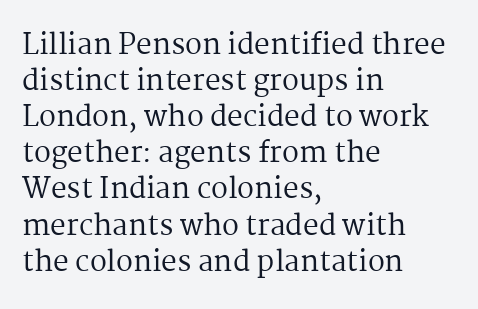
{"serif": "yes", "italic": "no", "bold": "no", "weight": "regular", "width": "normal", "stroke_contrast": "medium", "x_height": "medium", "monospaced": "no", "underline": "no", "align": "left", "line_spacing": "normal", "line_spacing_ratio": 1.29, "letter_spacing": "normal", "letter_spacing_em": 0.0, "glyph_px": 28}
